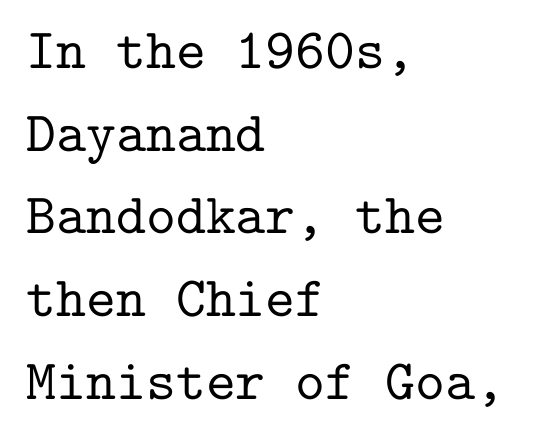
The image shows 57 px serif type, upright, monospaced; set left-aligned, normal line spacing (1.45x), normal letter spacing, not underlined; low stroke contrast and a medium x-height.
